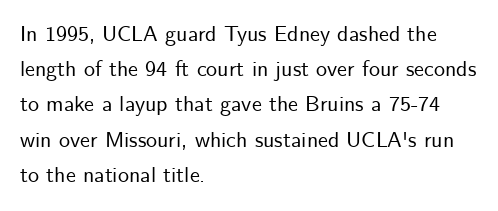
The image shows 22 px text type, upright; set left-aligned, normal line spacing (1.6x), normal letter spacing, not underlined.
